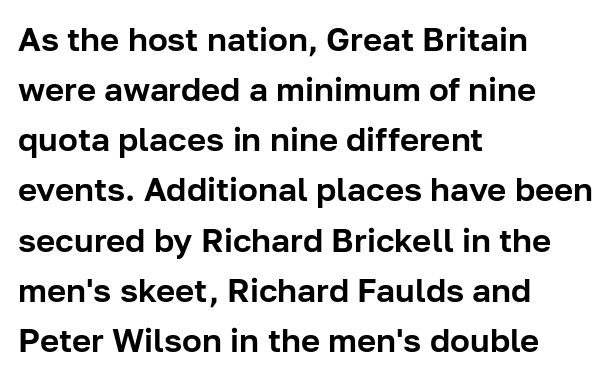
The image shows 33 px sans-serif type, upright; set left-aligned, normal line spacing (1.52x), normal letter spacing, not underlined; low stroke contrast and a medium x-height.
